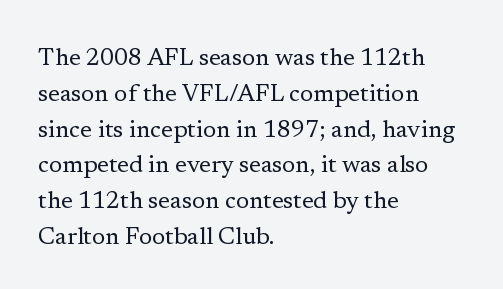
{"italic": "no", "bold": "no", "underline": "no", "align": "left", "line_spacing": "normal", "line_spacing_ratio": 1.49, "letter_spacing": "normal", "letter_spacing_em": 0.0, "glyph_px": 24}
